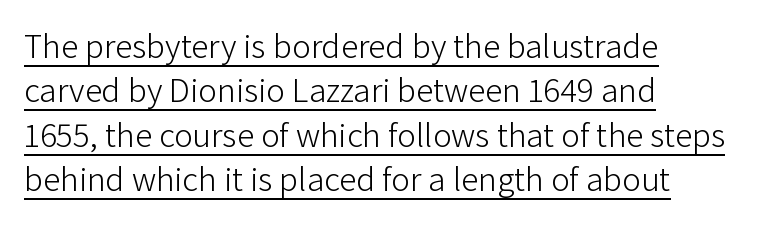
The image shows 35 px light sans-serif type, upright; set left-aligned, normal line spacing (1.27x), normal letter spacing, underlined; low stroke contrast and a medium x-height.
